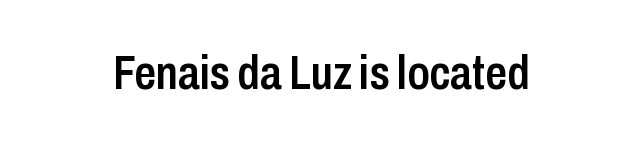
Is the type bold? Partly — it's a semibold, heavier than regular but not fully bold. This sample has the flowing, uneven cadence of proportional lettering. This sample uses a sans-serif face. Unmarked baselines from the first word to the last.
